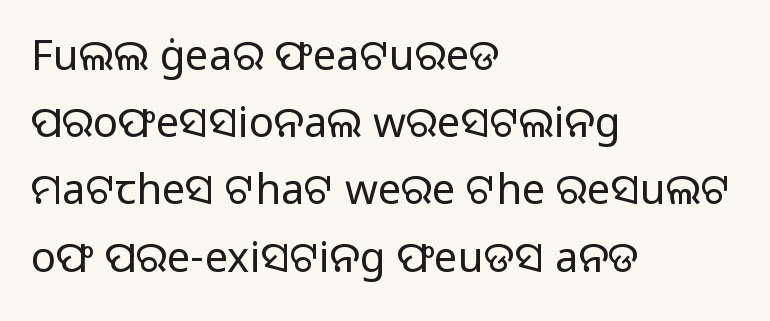
Q: Is the text bold? A: No.
Q: Is the text italic (slanted)? A: No, it is upright.
Q: Is the typeface a serif or a sans-serif typeface? A: Sans-serif.
Q: Is the text underlined? A: No.
Q: How is the paragraph aligned? A: Left-aligned.
Q: Is the spacing between letters normal or unusually wide? A: Normal.
Q: Is the spacing between lines tight, normal or loose? A: Normal.
Q: Width (condensed, normal, or wide)? A: Normal.
Q: Stroke contrast? A: Low.
Q: x-height? A: Medium.
Q: Monospaced? A: No.
